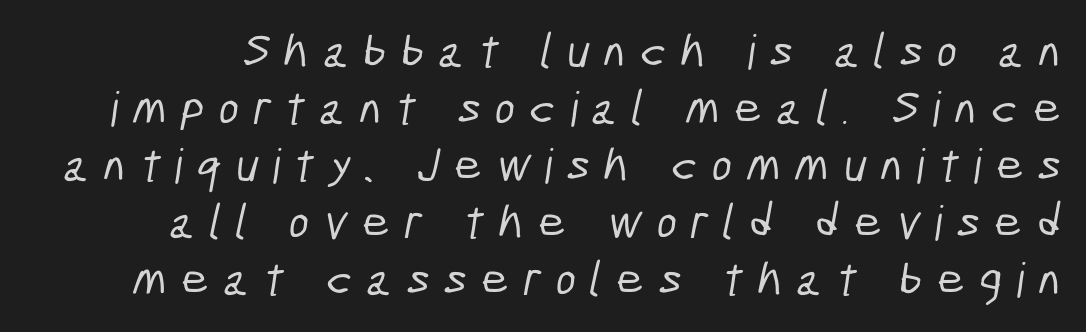
Q: Is the typeface a serif or a sans-serif typeface? A: Sans-serif.
Q: Is the text underlined? A: No.
Q: Is the spacing between letters normal or unusually wide? A: Unusually wide.
Q: Width (condensed, normal, or wide)? A: Condensed.
Q: Stroke contrast? A: Low.
Q: x-height? A: Medium.
Q: Monospaced? A: No.
